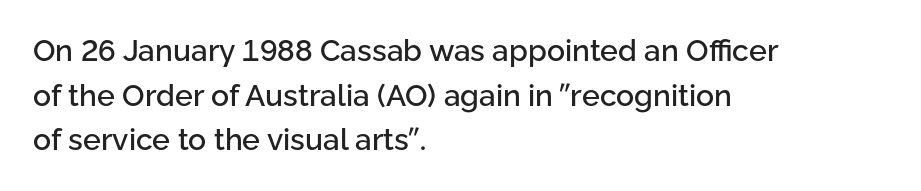
Q: Is the text italic (slanted)? A: No, it is upright.
Q: Is the typeface a serif or a sans-serif typeface? A: Sans-serif.
Q: Is the text underlined? A: No.
Q: How is the paragraph aligned? A: Left-aligned.
Q: Is the spacing between letters normal or unusually wide? A: Normal.
Q: Is the spacing between lines tight, normal or loose? A: Normal.
Q: Width (condensed, normal, or wide)? A: Normal.
Q: Stroke contrast? A: Low.
Q: x-height? A: Medium.
Q: Monospaced? A: No.
